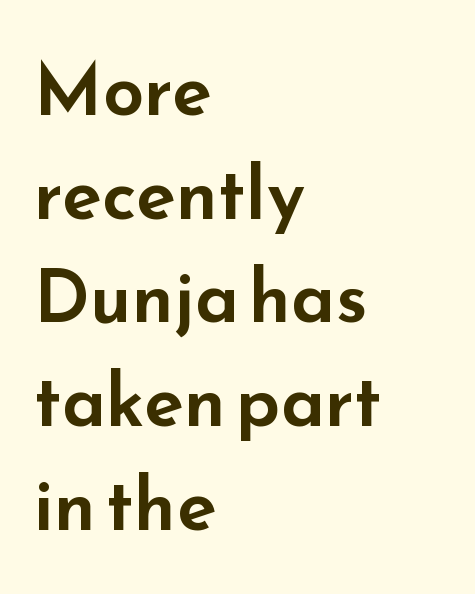
Just letters on the line, the space beneath them empty. Character widths vary here, with narrow letters taking less room than wide ones. Notice how descenders clear the ascenders below comfortably — that's standard leading. The lines are quadded left. The letters sit at their default tracking, neither squeezed nor spread. Is there any slant? The stems are plumb.
